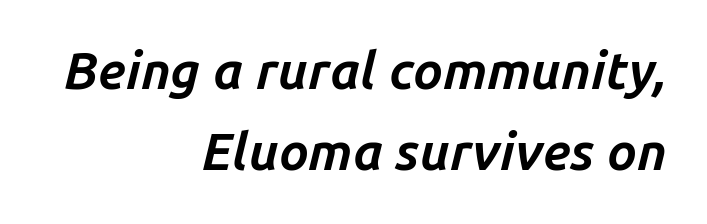
Italic: yes, the glyphs are oblique. The rendering uses a bold face; every stroke is thick and dark. This sample has the flowing, uneven cadence of proportional lettering. Short and long lines alike share a common ending point at right. Quick note: interline space is typical. Just letters on the line, the space beneath them empty.
